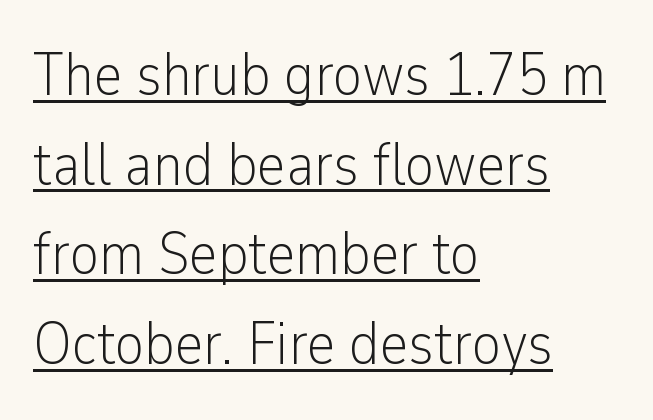
Q: Is the text bold? A: No.
Q: Is the text italic (slanted)? A: No, it is upright.
Q: Is the typeface a serif or a sans-serif typeface? A: Sans-serif.
Q: Is the text underlined? A: Yes.
Q: How is the paragraph aligned? A: Left-aligned.
Q: Is the spacing between letters normal or unusually wide? A: Normal.
Q: Is the spacing between lines tight, normal or loose? A: Normal.
Q: Width (condensed, normal, or wide)? A: Condensed.
Q: Stroke contrast? A: Low.
Q: x-height? A: Medium.
Q: Monospaced? A: No.
